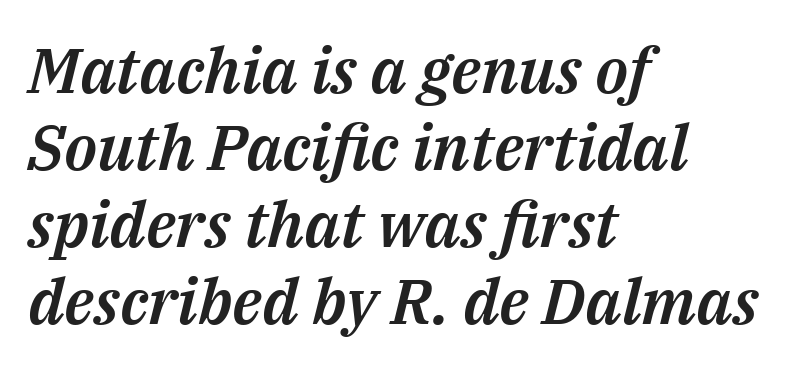
{"italic": "yes", "lean": "right", "slant_degrees": 14, "width": "normal", "stroke_contrast": "medium", "x_height": "medium", "monospaced": "no", "underline": "no", "align": "left", "line_spacing_ratio": 1.22, "letter_spacing": "normal", "letter_spacing_em": 0.0, "glyph_px": 63}
